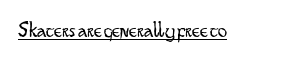
Q: Is the text bold? A: No.
Q: Is the text italic (slanted)? A: No, it is upright.
Q: Is the text underlined? A: Yes.
Q: Is the spacing between letters normal or unusually wide? A: Normal.
